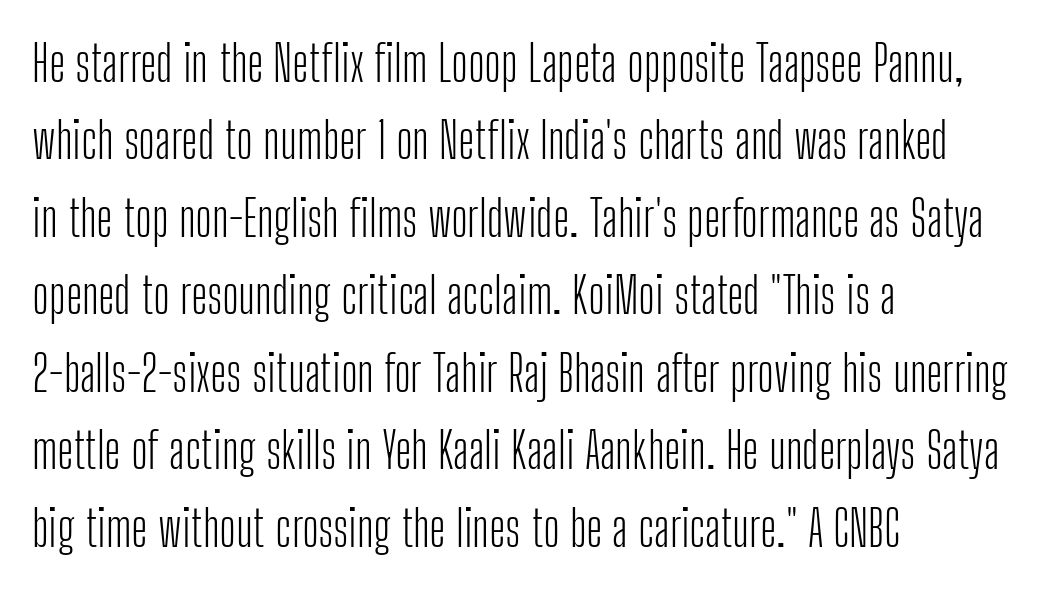
{"serif": "no", "italic": "no", "bold": "no", "weight": "light", "width": "condensed", "stroke_contrast": "low", "x_height": "medium", "monospaced": "no", "underline": "no", "align": "left", "line_spacing": "normal", "line_spacing_ratio": 1.55, "letter_spacing": "normal", "letter_spacing_em": 0.0, "glyph_px": 50}
